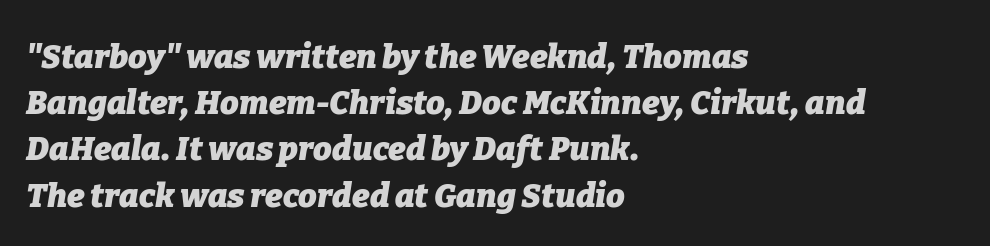
The image shows 33 px heavy type, italic (leaning right); set left-aligned, normal line spacing (1.4x), normal letter spacing, not underlined; low stroke contrast and a medium x-height.
